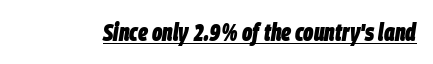
The image shows 24 px bold type, italic (leaning right); set normal letter spacing, underlined.
